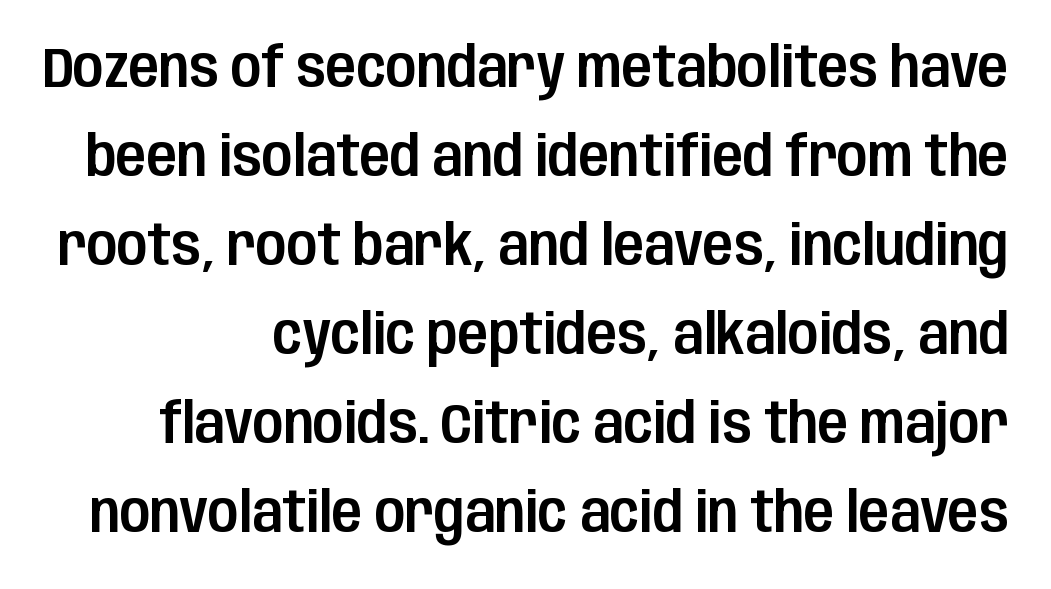
{"serif": "no", "italic": "no", "width": "condensed", "stroke_contrast": "low", "x_height": "large", "monospaced": "no", "underline": "no", "align": "right", "line_spacing": "normal", "line_spacing_ratio": 1.59, "letter_spacing": "normal", "letter_spacing_em": 0.0, "glyph_px": 56}
